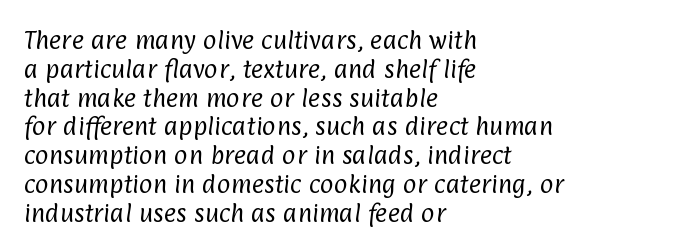
The vertical gap from one line to the next is medium. This rendering leaves character spacing at its baseline value. These glyphs show unthickened strokes, regular width or finer. Is the block centered? No — it sits flush against the left margin.
